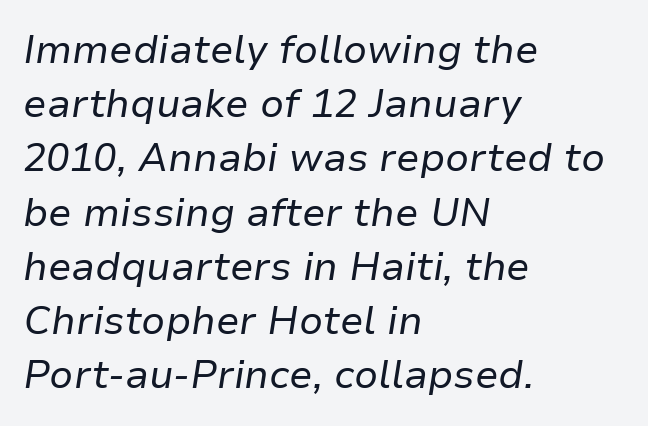
Whoever set this chose a conventional vertical rhythm. The lines in this sample share a left origin and differ only in where they stop. Glance below the letters and you will spot only blank space. No chunkiness to these letters — they're not bold.
